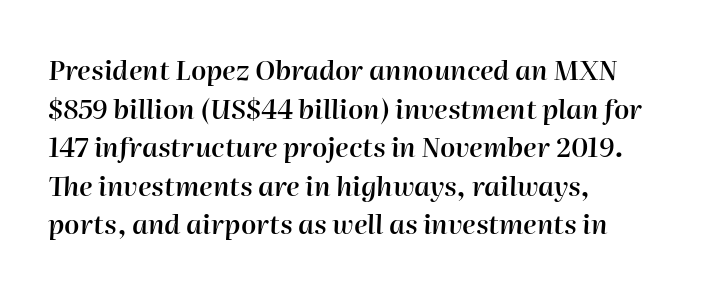
Posture: slanted. The passage shown is not underscored anywhere. Whoever set this chose a conventional vertical rhythm. Caption: multi-line text, flush left, ragged right. Summary of weight: moderately heavy, a semibold.
